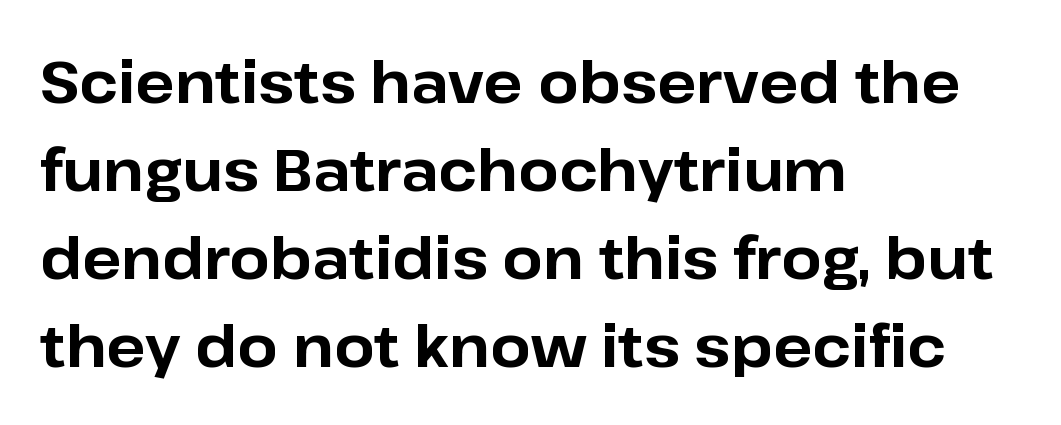
{"serif": "no", "italic": "no", "bold": "yes", "weight": "bold", "width": "normal", "stroke_contrast": "low", "x_height": "medium", "monospaced": "no", "underline": "no", "align": "left", "line_spacing": "normal", "line_spacing_ratio": 1.52, "letter_spacing": "normal", "letter_spacing_em": 0.0, "glyph_px": 58}
